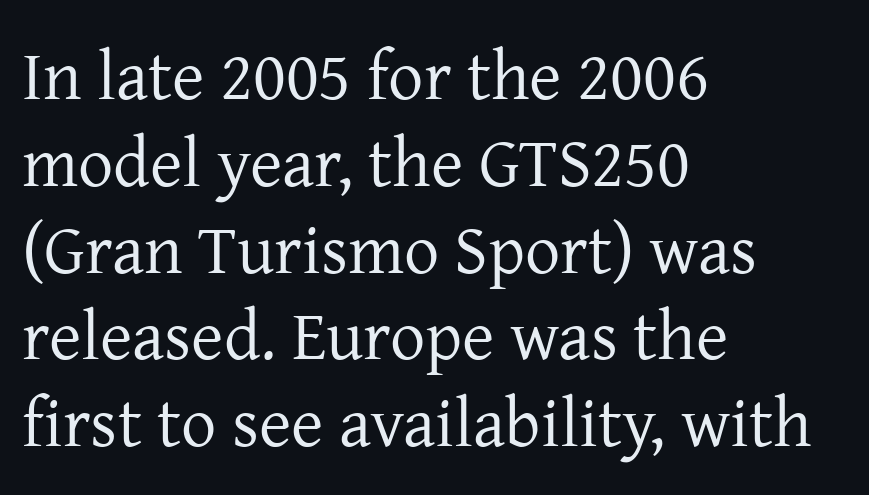
{"serif": "yes", "italic": "no", "bold": "no", "weight": "regular", "width": "normal", "stroke_contrast": "low", "x_height": "medium", "monospaced": "no", "underline": "no", "align": "left", "line_spacing_ratio": 1.24, "letter_spacing": "normal", "letter_spacing_em": 0.0, "glyph_px": 70}
